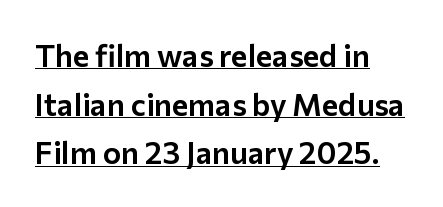
In terms of posture, this sample is upright. Note the varied advance widths — an 'i' is clearly narrower than an 'm'. The line-height multiplier appears to be the usual default. Serif or sans? Sans — the stroke terminals are bare. In terms of letterspacing, this is plain default setting.
